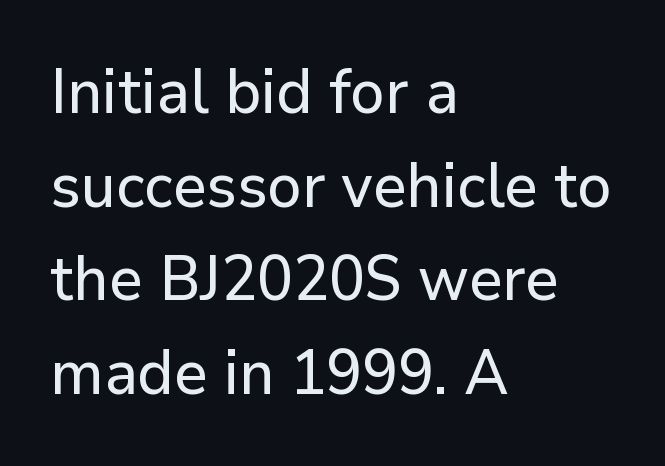
Q: Is the text italic (slanted)? A: No, it is upright.
Q: Is the typeface a serif or a sans-serif typeface? A: Sans-serif.
Q: Is the text underlined? A: No.
Q: How is the paragraph aligned? A: Left-aligned.
Q: Is the spacing between letters normal or unusually wide? A: Normal.
Q: Is the spacing between lines tight, normal or loose? A: Normal.
Q: Width (condensed, normal, or wide)? A: Normal.
Q: Stroke contrast? A: Low.
Q: x-height? A: Medium.
Q: Monospaced? A: No.
